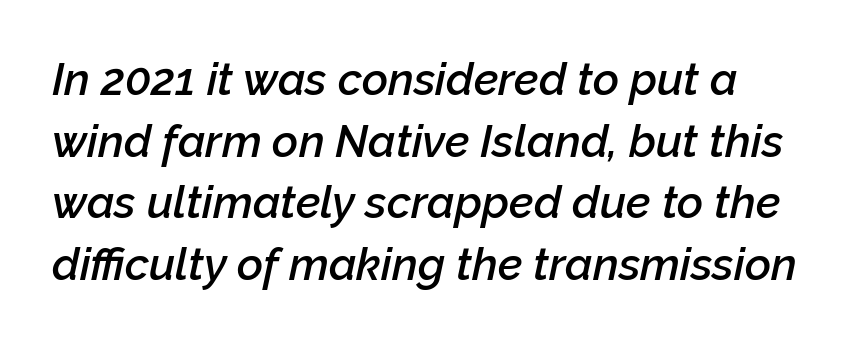
Characters follow at the spacing the type designer built in. Typesetter's note: demi weight, one step under bold. The passage shown leans; its letterforms are oblique. Beneath every word, the page is bare. Compared with typical paragraphs, the rows here are spaced about the same.
